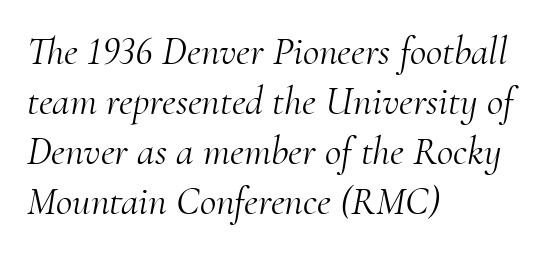
Q: Is the text bold? A: No.
Q: Is the text italic (slanted)? A: Yes, it leans right by about 10 degrees.
Q: Is the typeface a serif or a sans-serif typeface? A: Serif.
Q: Is the text underlined? A: No.
Q: How is the paragraph aligned? A: Left-aligned.
Q: Is the spacing between letters normal or unusually wide? A: Normal.
Q: Is the spacing between lines tight, normal or loose? A: Normal.
Q: Width (condensed, normal, or wide)? A: Normal.
Q: Stroke contrast? A: Medium.
Q: x-height? A: Small.
Q: Monospaced? A: No.
